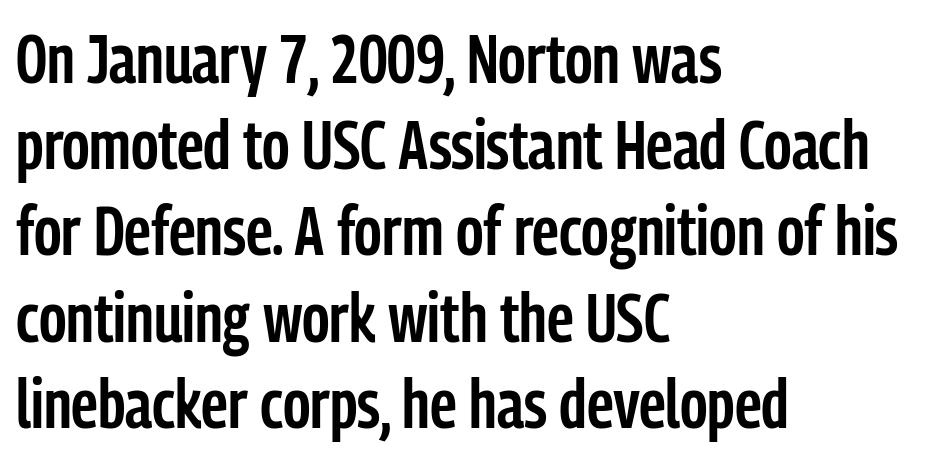
Q: Is the text bold? A: Semi-bold.
Q: Is the text italic (slanted)? A: No, it is upright.
Q: Is the typeface a serif or a sans-serif typeface? A: Sans-serif.
Q: Is the text underlined? A: No.
Q: How is the paragraph aligned? A: Left-aligned.
Q: Is the spacing between letters normal or unusually wide? A: Normal.
Q: Is the spacing between lines tight, normal or loose? A: Normal.
Q: Width (condensed, normal, or wide)? A: Condensed.
Q: Stroke contrast? A: Low.
Q: x-height? A: Medium.
Q: Monospaced? A: No.
